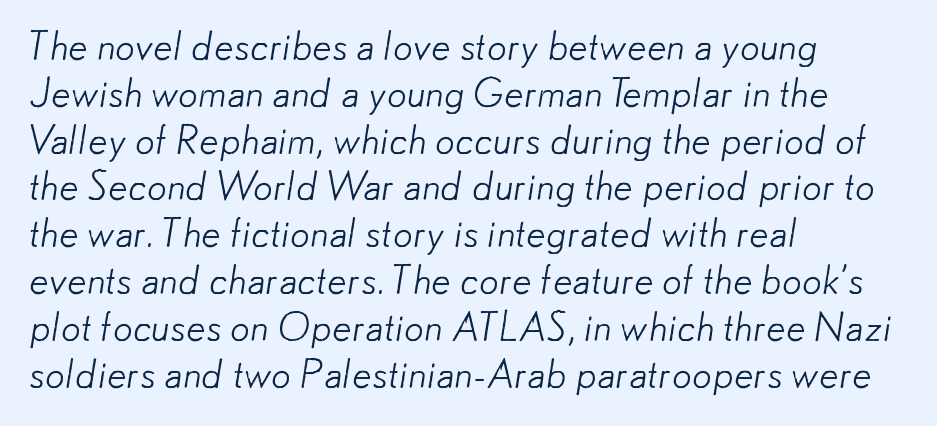
Q: Is the text bold? A: No.
Q: Is the typeface a serif or a sans-serif typeface? A: Sans-serif.
Q: Is the text underlined? A: No.
Q: How is the paragraph aligned? A: Left-aligned.
Q: Is the spacing between letters normal or unusually wide? A: Normal.
Q: Width (condensed, normal, or wide)? A: Normal.
Q: Stroke contrast? A: Low.
Q: x-height? A: Small.
Q: Monospaced? A: No.
